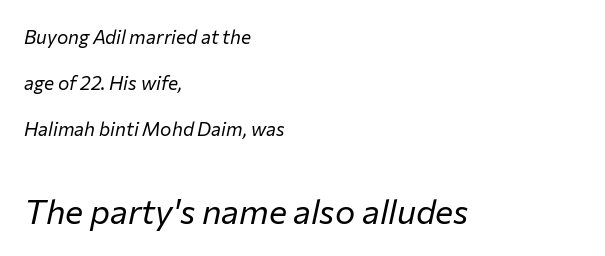
{"italic": "yes", "lean": "right", "slant_degrees": 12, "bold": "no", "weight": "regular", "width": "normal", "stroke_contrast": "low", "x_height": "medium", "monospaced": "no", "underline": "no", "align": "left", "line_spacing": "loose", "line_spacing_ratio": 2.42, "letter_spacing": "normal", "letter_spacing_em": 0.0, "larger_block": "second", "size_ratio": 1.79, "glyph_px": 34}
